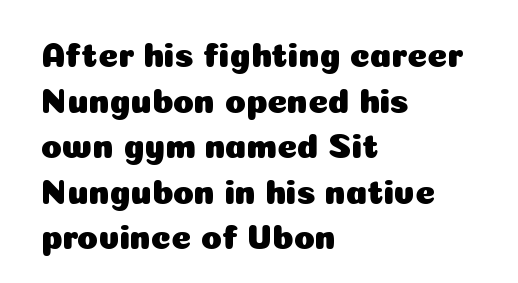
The image shows 34 px sans-serif type, upright; set left-aligned, normal line spacing (1.34x), normal letter spacing, not underlined; low stroke contrast and a medium x-height.
